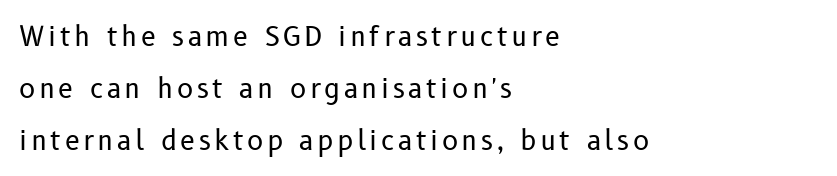
Q: Is the text bold? A: No.
Q: Is the text italic (slanted)? A: No, it is upright.
Q: Is the text underlined? A: No.
Q: How is the paragraph aligned? A: Left-aligned.
Q: Is the spacing between lines tight, normal or loose? A: Loose.
